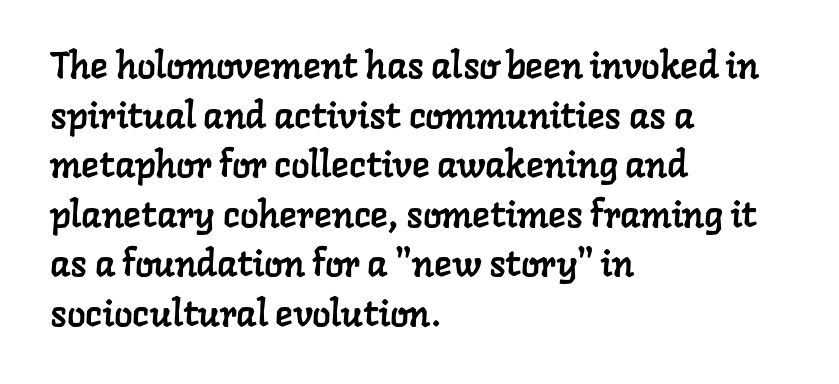
What kind of face is this? One with serifs. Horizontal bands of white between lines are of average thickness. Proportional: the letters do not fall into vertical columns. Characters follow at the spacing the type designer built in.
